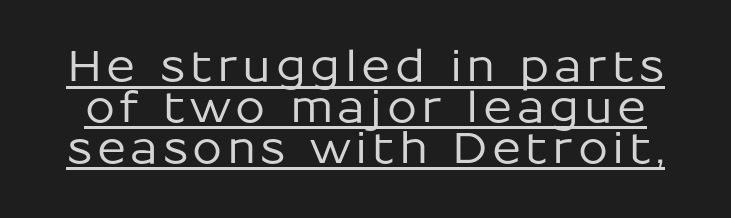
{"serif": "no", "italic": "no", "width": "normal", "stroke_contrast": "low", "x_height": "medium", "monospaced": "no", "underline": "yes", "line_spacing": "tight", "line_spacing_ratio": 0.95, "glyph_px": 43}
